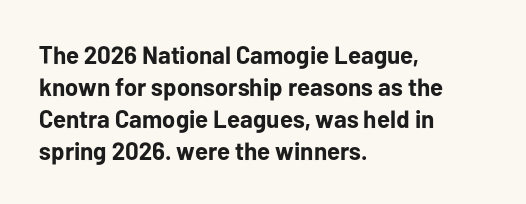
Q: Is the text bold? A: Yes.
Q: Is the text italic (slanted)? A: No, it is upright.
Q: Is the text underlined? A: No.
Q: How is the paragraph aligned? A: Left-aligned.
Q: Is the spacing between letters normal or unusually wide? A: Normal.
Q: Is the spacing between lines tight, normal or loose? A: Normal.
